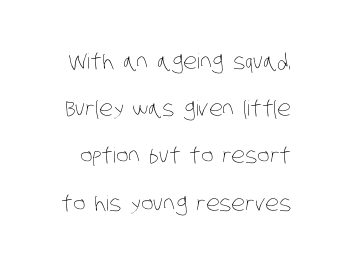
{"bold": "no", "underline": "no", "line_spacing": "loose", "line_spacing_ratio": 2.25, "letter_spacing": "normal", "letter_spacing_em": 0.0, "glyph_px": 21}
